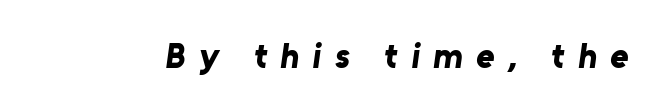
{"serif": "no", "bold": "yes", "weight": "bold", "width": "normal", "stroke_contrast": "low", "x_height": "medium", "monospaced": "no", "underline": "no", "letter_spacing": "wide", "letter_spacing_em": 0.38, "glyph_px": 35}
